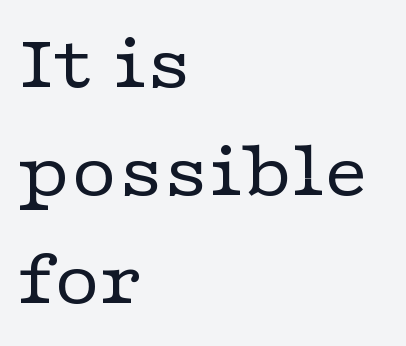
Q: Is the text bold? A: No.
Q: Is the text italic (slanted)? A: No, it is upright.
Q: Is the typeface a serif or a sans-serif typeface? A: Serif.
Q: Is the text underlined? A: No.
Q: How is the paragraph aligned? A: Left-aligned.
Q: Is the spacing between letters normal or unusually wide? A: Normal.
Q: Is the spacing between lines tight, normal or loose? A: Normal.
Q: Width (condensed, normal, or wide)? A: Wide.
Q: Stroke contrast? A: Low.
Q: x-height? A: Medium.
Q: Monospaced? A: No.
